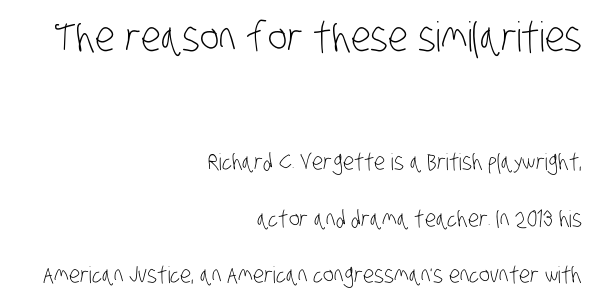
Clear beneath every line of the passage. Observe the absence of serifs on each vertical stroke in this sample. The face used here appears at its bigger size in the upper chunk. A light-to-regular cut is what we see here. The horizontal fit of the characters is conventional and even.
